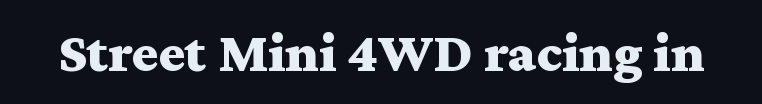
The glyphs in this specimen are seriffed. Looks like regular typesetting: each glyph gets only the width it needs. The rendering uses a bold face; every stroke is thick and dark. Beneath every word, the page is bare. These lines keep a tight, regular rhythm from letter to letter. Unlike italic type, these characters show no tilt at all.
